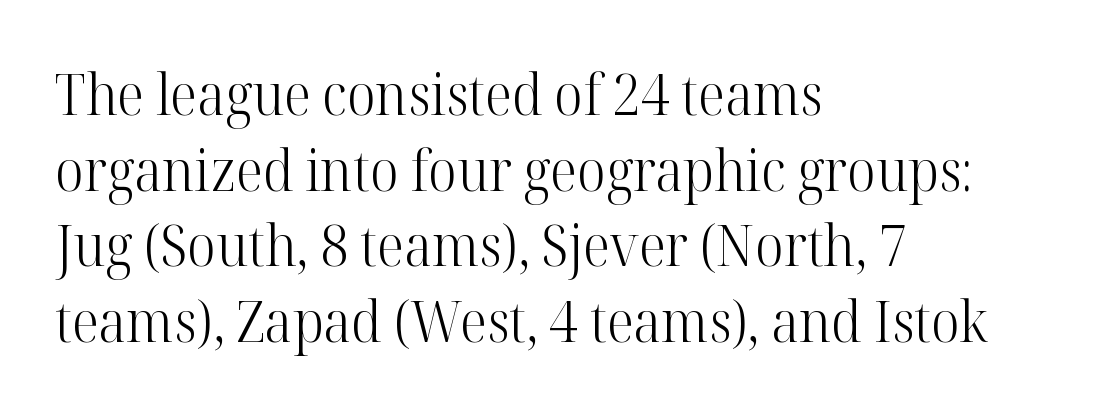
{"serif": "yes", "italic": "no", "bold": "no", "weight": "light", "width": "normal", "stroke_contrast": "high", "x_height": "medium", "monospaced": "no", "underline": "no", "align": "left", "line_spacing": "normal", "line_spacing_ratio": 1.35, "letter_spacing": "normal", "letter_spacing_em": 0.0, "glyph_px": 56}
